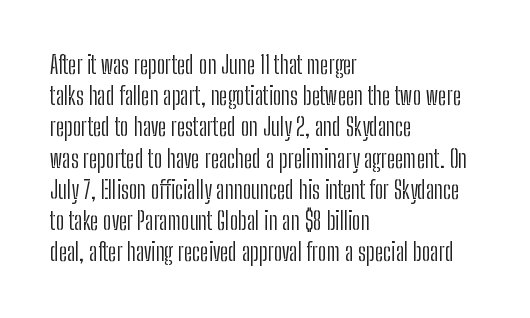
The image shows 24 px text type, upright; set left-aligned, normal line spacing (1.3x), normal letter spacing, not underlined.
